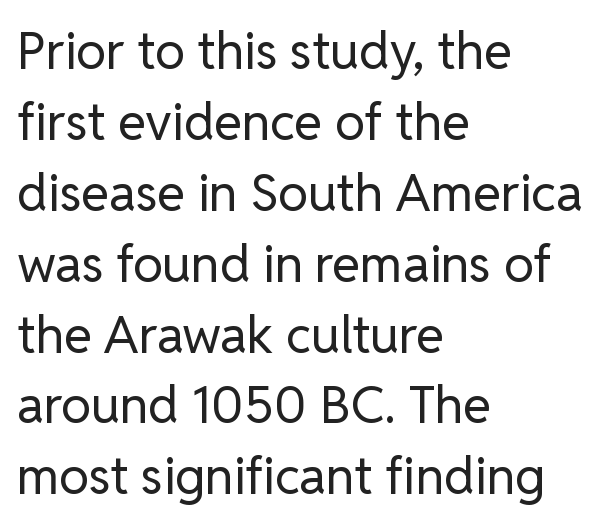
Q: Is the text bold? A: No.
Q: Is the text italic (slanted)? A: No, it is upright.
Q: Is the typeface a serif or a sans-serif typeface? A: Sans-serif.
Q: Is the text underlined? A: No.
Q: How is the paragraph aligned? A: Left-aligned.
Q: Is the spacing between letters normal or unusually wide? A: Normal.
Q: Is the spacing between lines tight, normal or loose? A: Normal.
Q: Width (condensed, normal, or wide)? A: Normal.
Q: Stroke contrast? A: Low.
Q: x-height? A: Medium.
Q: Monospaced? A: No.
